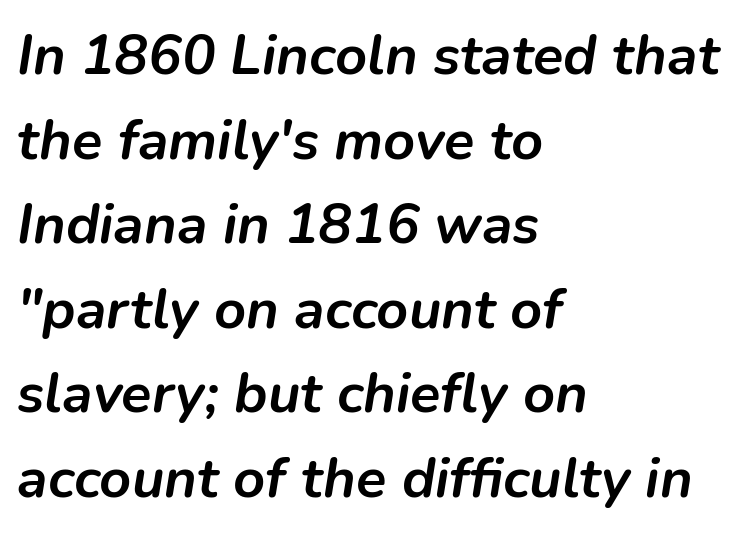
What weight is shown? A full bold with thick strokes. Is the letter spacing exaggerated? No — it looks like the ordinary default. Normally led — the rows are evenly, conventionally spaced. Posture: slanted.
